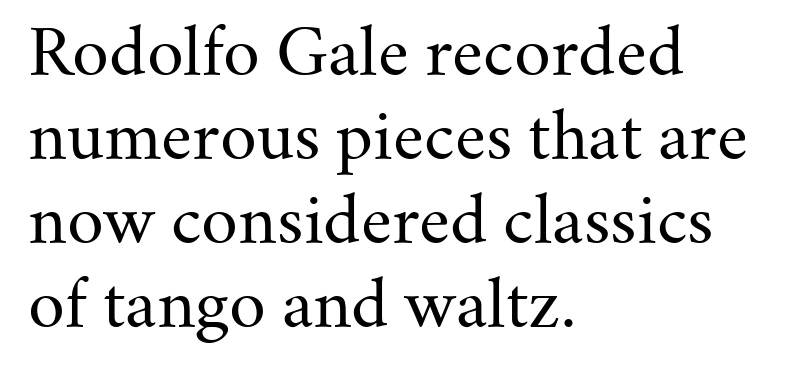
{"serif": "yes", "italic": "no", "bold": "no", "weight": "regular", "width": "normal", "stroke_contrast": "medium", "x_height": "small", "monospaced": "no", "underline": "no", "align": "left", "line_spacing": "normal", "line_spacing_ratio": 1.31, "letter_spacing": "normal", "letter_spacing_em": 0.0, "glyph_px": 64}
